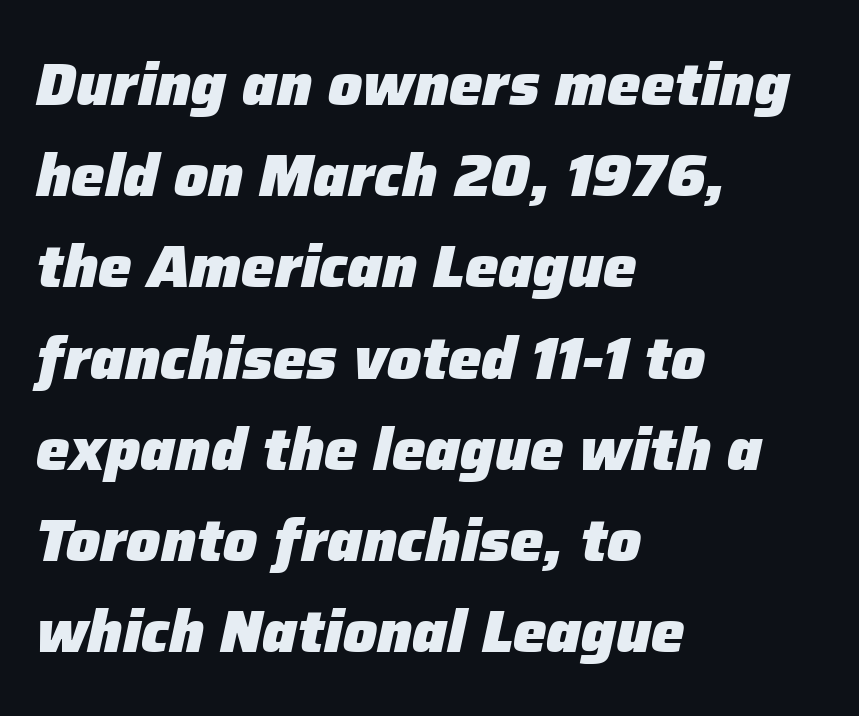
The image shows 60 px heavy type, italic (leaning right); set left-aligned, normal line spacing (1.52x), normal letter spacing, not underlined; low stroke contrast and a medium x-height.
